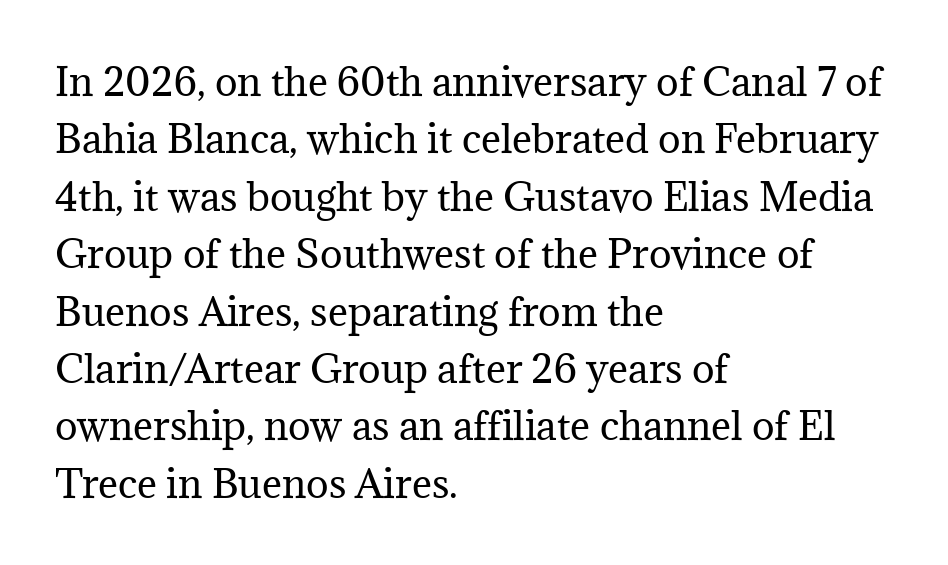
The image shows 38 px regular-weight serif type, upright; set left-aligned, normal line spacing (1.51x), normal letter spacing, not underlined; medium stroke contrast and a medium x-height.
